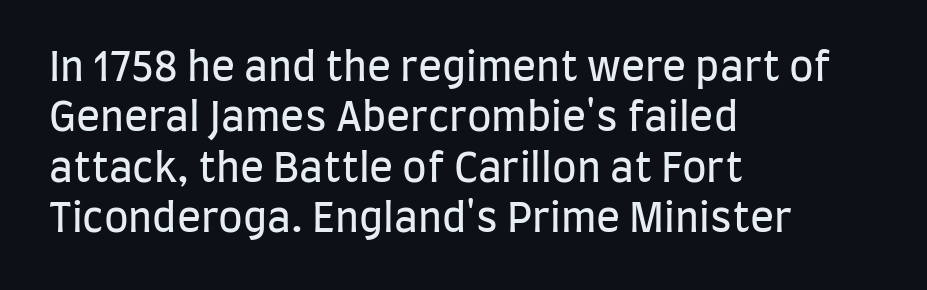
{"serif": "no", "italic": "no", "bold": "no", "weight": "regular", "width": "condensed", "stroke_contrast": "low", "x_height": "large", "monospaced": "no", "underline": "no", "align": "left", "line_spacing": "normal", "line_spacing_ratio": 1.26, "letter_spacing": "normal", "letter_spacing_em": 0.0, "glyph_px": 40}
